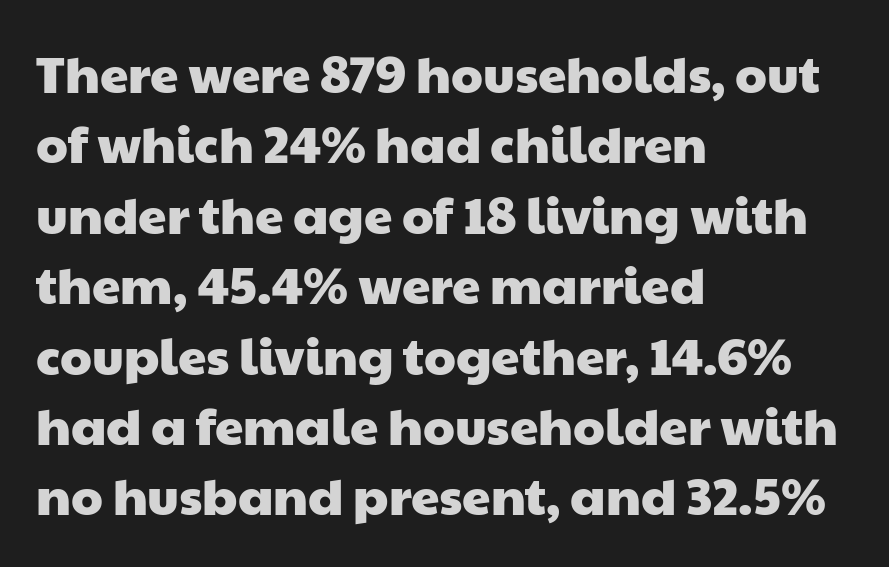
The image shows 51 px wide sans-serif type; set left-aligned, normal line spacing (1.38x), normal letter spacing, not underlined; low stroke contrast and a medium x-height.
